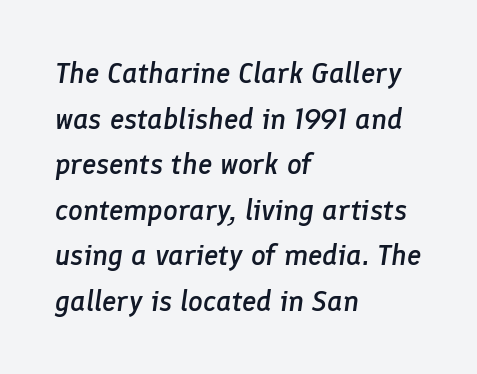
The image shows 29 px semibold type, italic (leaning right); set left-aligned, normal line spacing (1.57x), normal letter spacing, not underlined; low stroke contrast and a medium x-height.
